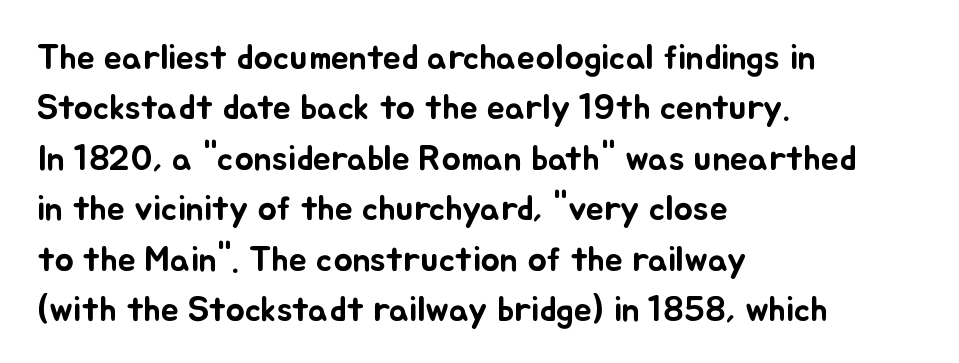
Clear beneath every line of the passage. Style check: upright. Evenly set lines give the paragraph a standard silhouette. Compared with typical body copy, the letter spacing here is the same. Left-aligned paragraph, ragged on the right. Looks like regular typesetting: each glyph gets only the width it needs.
